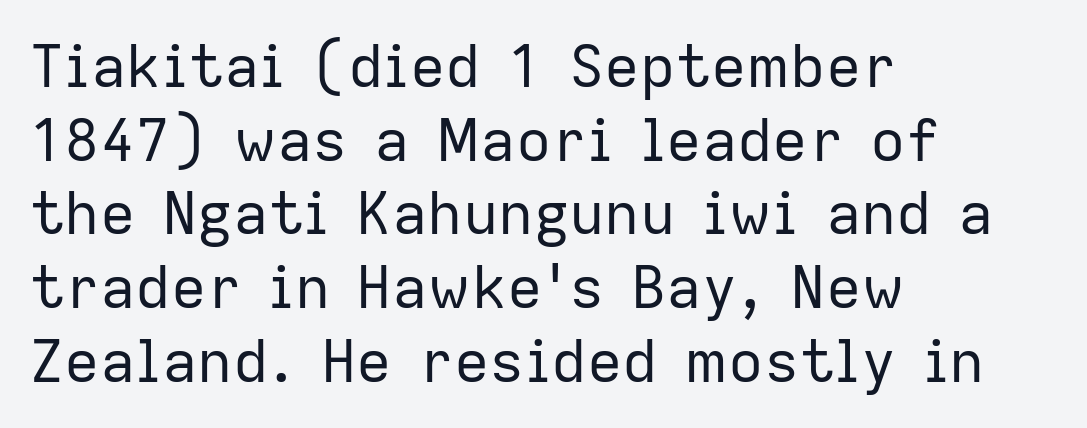
Q: Is the text bold? A: No.
Q: Is the text italic (slanted)? A: No, it is upright.
Q: Is the typeface a serif or a sans-serif typeface? A: Sans-serif.
Q: Is the text underlined? A: No.
Q: How is the paragraph aligned? A: Left-aligned.
Q: Is the spacing between letters normal or unusually wide? A: Normal.
Q: Is the spacing between lines tight, normal or loose? A: Normal.
Q: Width (condensed, normal, or wide)? A: Normal.
Q: Stroke contrast? A: Low.
Q: x-height? A: Medium.
Q: Monospaced? A: No.
